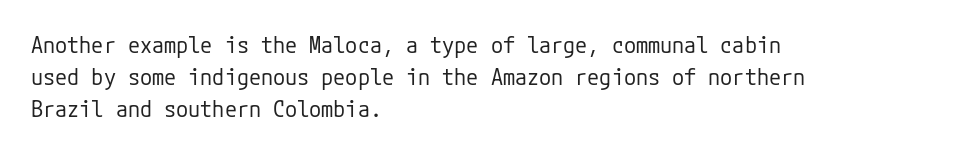
Q: Is the text bold? A: No.
Q: Is the text italic (slanted)? A: No, it is upright.
Q: Is the text underlined? A: No.
Q: How is the paragraph aligned? A: Left-aligned.
Q: Is the spacing between letters normal or unusually wide? A: Normal.
Q: Is the spacing between lines tight, normal or loose? A: Normal.
